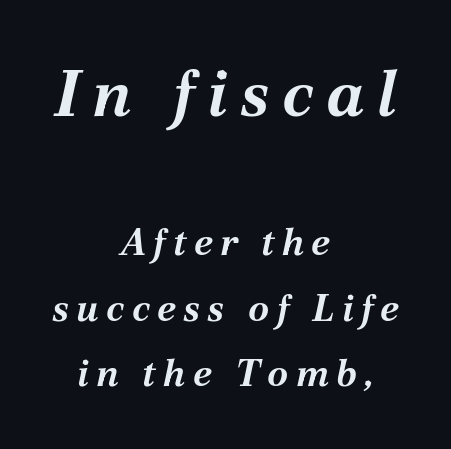
Q: Is the text bold? A: Yes.
Q: Is the text italic (slanted)? A: Yes, it leans right by about 12 degrees.
Q: Is the text underlined? A: No.
Q: How is the paragraph aligned? A: Centered.
Q: Which block of text is set in a larger size, the first (top) or the second (bottom)? A: The first (top) one.
Q: Width (condensed, normal, or wide)? A: Normal.
Q: Stroke contrast? A: Medium.
Q: x-height? A: Medium.
Q: Monospaced? A: No.
